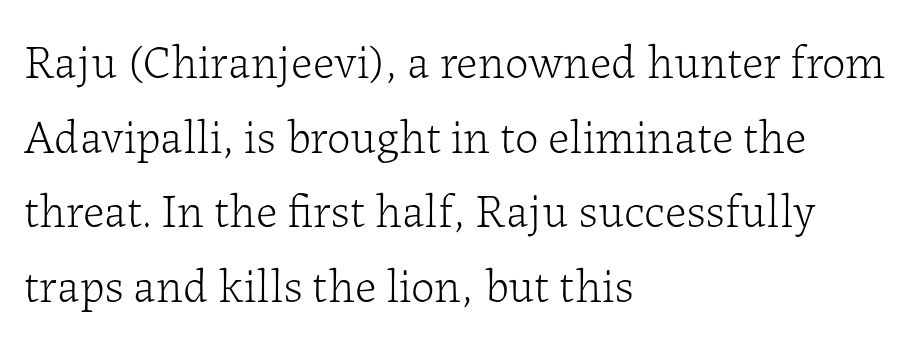
The image shows 47 px light serif type, upright; set left-aligned, normal line spacing (1.59x), normal letter spacing, not underlined; low stroke contrast and a medium x-height.
